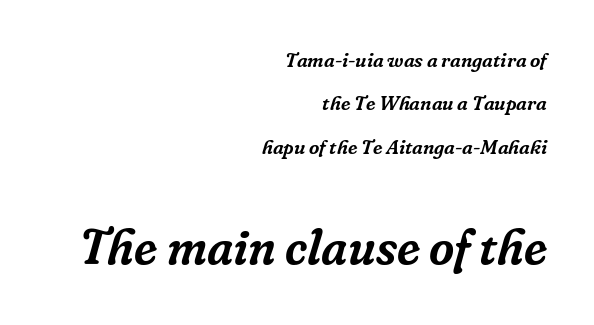
The image shows 49 px serif type, italic (leaning right); set right-aligned, loose line spacing (2.17x), normal letter spacing, not underlined; the second (bottom) block is 2.45x larger; low stroke contrast and a medium x-height.
